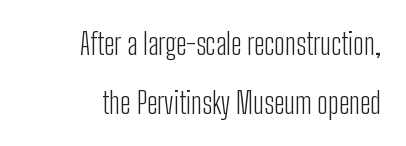
Q: Is the text bold? A: No.
Q: Is the text italic (slanted)? A: No, it is upright.
Q: Is the typeface a serif or a sans-serif typeface? A: Sans-serif.
Q: Is the text underlined? A: No.
Q: How is the paragraph aligned? A: Right-aligned.
Q: Is the spacing between letters normal or unusually wide? A: Normal.
Q: Is the spacing between lines tight, normal or loose? A: Loose.
Q: Width (condensed, normal, or wide)? A: Condensed.
Q: Stroke contrast? A: Low.
Q: x-height? A: Medium.
Q: Monospaced? A: No.
